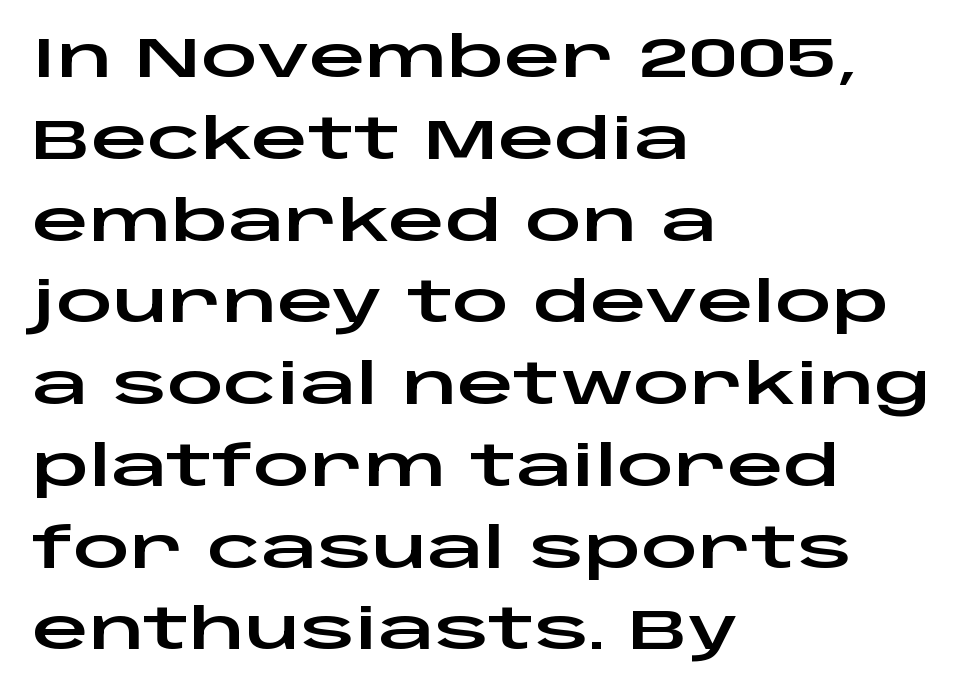
This sample uses plain, unmodified letter spacing. Spacing verdict: proportional, widths tailored to each character. Leftover space on each line is placed entirely after the last word. The vertical gap from one line to the next is medium. Italic: no, the glyphs are upright roman. The zone under the glyphs is completely vacant.
